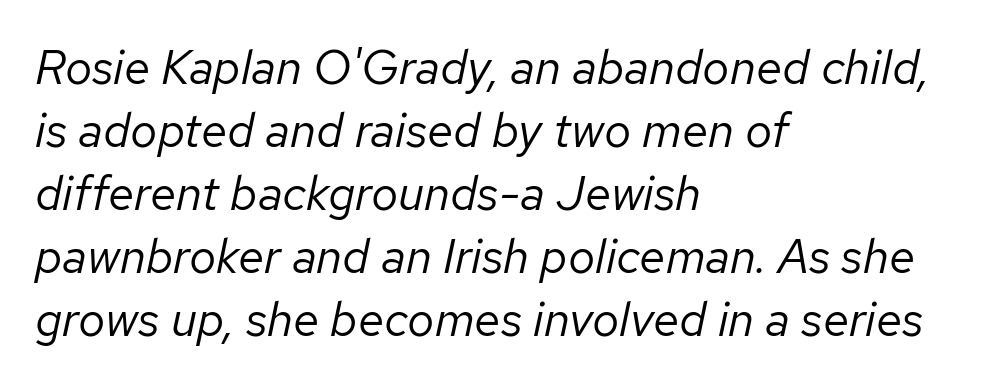
Q: Is the text bold? A: No.
Q: Is the text italic (slanted)? A: Yes, it leans right by about 12 degrees.
Q: Is the text underlined? A: No.
Q: How is the paragraph aligned? A: Left-aligned.
Q: Is the spacing between letters normal or unusually wide? A: Normal.
Q: Is the spacing between lines tight, normal or loose? A: Normal.
Q: Width (condensed, normal, or wide)? A: Normal.
Q: Stroke contrast? A: Low.
Q: x-height? A: Medium.
Q: Monospaced? A: No.
